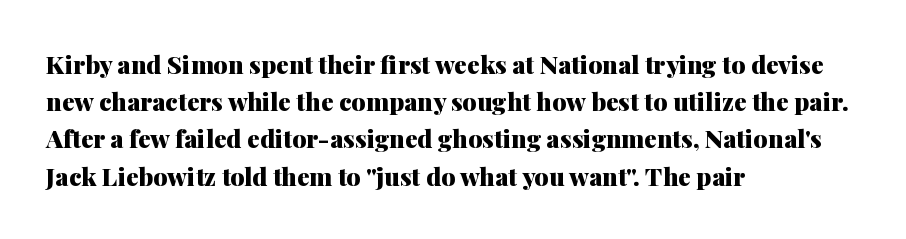
{"italic": "no", "bold": "yes", "underline": "no", "align": "left", "line_spacing": "normal", "line_spacing_ratio": 1.49, "letter_spacing": "normal", "letter_spacing_em": 0.0, "glyph_px": 25}
